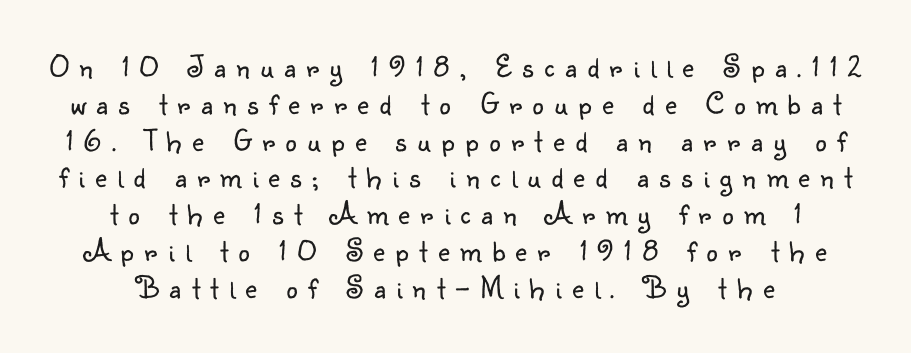
The image shows 32 px light sans-serif type, upright; set centered, tight line spacing (1.15x), unusually wide letter spacing (+0.33 em), not underlined; low stroke contrast and a small x-height.
